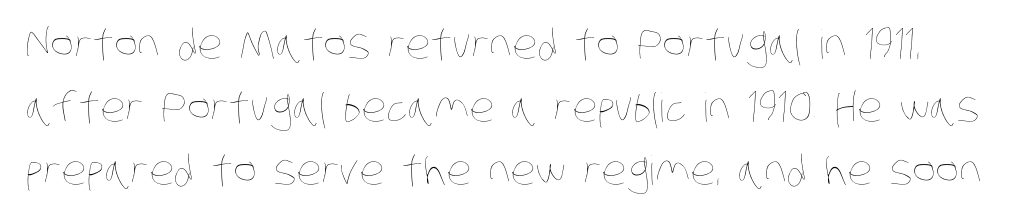
Weight: regular or lighter. In terms of leading, this rendering sits right in the middle. Each letter keeps its own natural width here, so spacing adapts to shape. Compared with typical body copy, the letter spacing here is the same.
